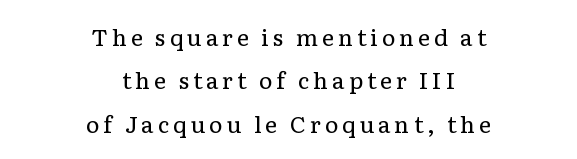
{"italic": "no", "bold": "no", "underline": "no", "align": "center", "line_spacing_ratio": 1.89, "glyph_px": 23}
